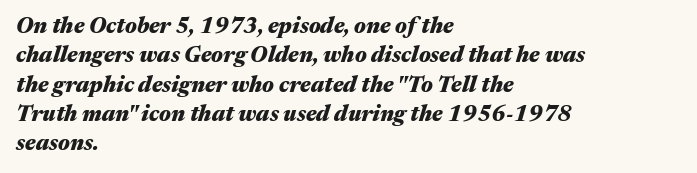
The image shows 22 px bold type, italic (leaning right); set left-aligned, normal line spacing (1.33x), normal letter spacing, not underlined.
